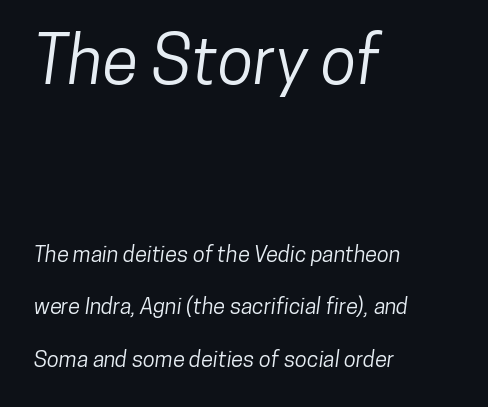
{"serif": "no", "width": "condensed", "stroke_contrast": "low", "x_height": "medium", "monospaced": "no", "underline": "no", "align": "left", "line_spacing": "loose", "line_spacing_ratio": 2.39, "letter_spacing": "normal", "letter_spacing_em": 0.0, "larger_block": "first", "size_ratio": 3.0, "glyph_px": 66}
